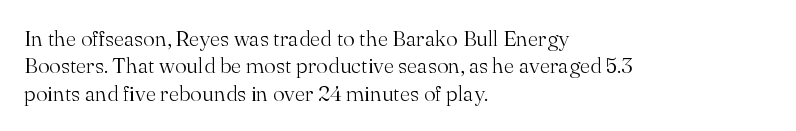
{"italic": "no", "bold": "no", "underline": "no", "align": "left", "line_spacing": "normal", "line_spacing_ratio": 1.25, "letter_spacing": "normal", "letter_spacing_em": 0.0, "glyph_px": 22}
